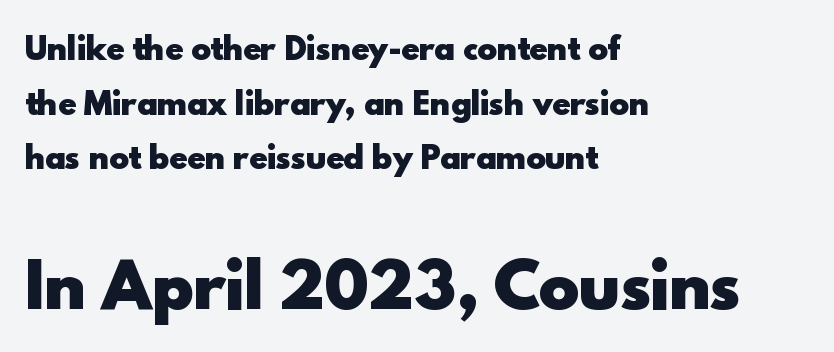
Q: Is the text bold? A: Yes.
Q: Is the text italic (slanted)? A: No, it is upright.
Q: Is the typeface a serif or a sans-serif typeface? A: Sans-serif.
Q: Is the text underlined? A: No.
Q: How is the paragraph aligned? A: Left-aligned.
Q: Is the spacing between letters normal or unusually wide? A: Normal.
Q: Which block of text is set in a larger size, the first (top) or the second (bottom)? A: The second (bottom) one.
Q: Width (condensed, normal, or wide)? A: Normal.
Q: x-height? A: Small.
Q: Monospaced? A: No.
